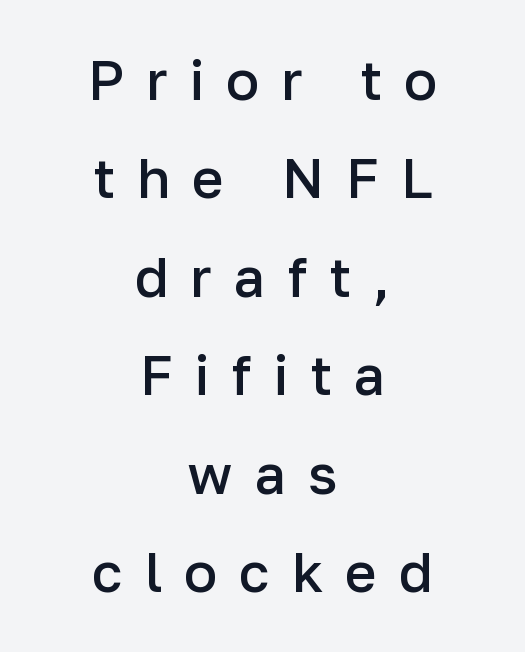
The image shows 55 px semibold sans-serif type, upright; set centered, line spacing 1.79x, unusually wide letter spacing (+0.4 em), not underlined; low stroke contrast and a medium x-height.
